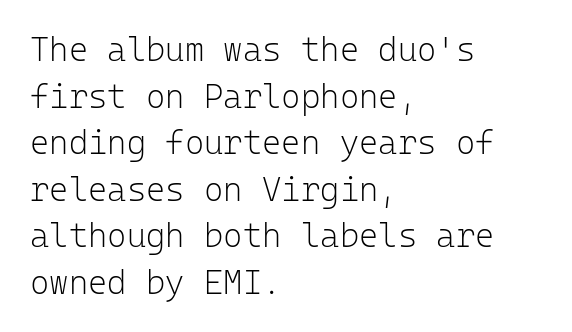
{"serif": "no", "italic": "no", "bold": "no", "weight": "light", "width": "normal", "stroke_contrast": "low", "x_height": "medium", "monospaced": "yes", "underline": "no", "align": "left", "line_spacing": "normal", "line_spacing_ratio": 1.41, "letter_spacing": "normal", "letter_spacing_em": 0.0, "glyph_px": 33}
